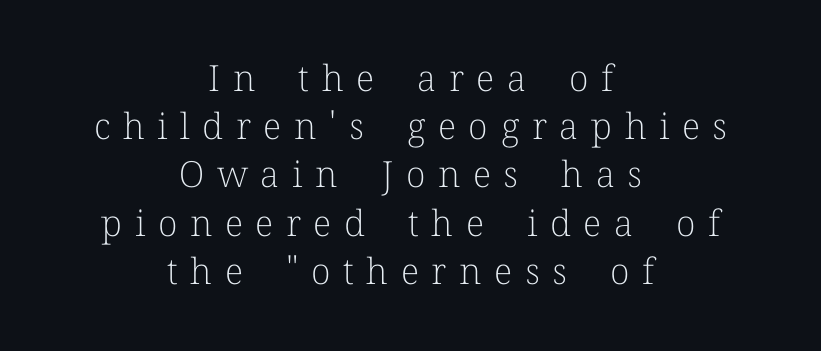
Q: Is the text bold? A: No.
Q: Is the text italic (slanted)? A: No, it is upright.
Q: Is the typeface a serif or a sans-serif typeface? A: Serif.
Q: Is the text underlined? A: No.
Q: How is the paragraph aligned? A: Centered.
Q: Is the spacing between letters normal or unusually wide? A: Unusually wide.
Q: Is the spacing between lines tight, normal or loose? A: Normal.
Q: Width (condensed, normal, or wide)? A: Normal.
Q: Stroke contrast? A: Low.
Q: x-height? A: Medium.
Q: Monospaced? A: No.
